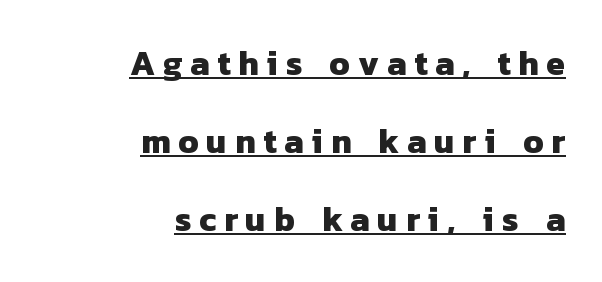
Q: Is the text bold? A: Yes.
Q: Is the typeface a serif or a sans-serif typeface? A: Sans-serif.
Q: Is the text underlined? A: Yes.
Q: How is the paragraph aligned? A: Right-aligned.
Q: Is the spacing between letters normal or unusually wide? A: Unusually wide.
Q: Is the spacing between lines tight, normal or loose? A: Loose.
Q: Width (condensed, normal, or wide)? A: Normal.
Q: Stroke contrast? A: Low.
Q: x-height? A: Medium.
Q: Monospaced? A: No.
